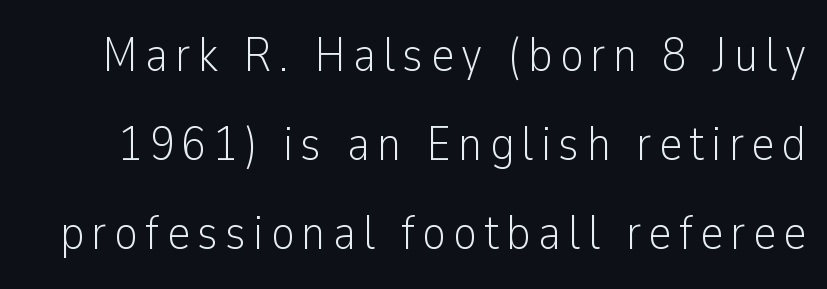
{"serif": "no", "italic": "no", "bold": "no", "weight": "light", "width": "condensed", "stroke_contrast": "low", "x_height": "medium", "monospaced": "no", "underline": "no", "line_spacing_ratio": 1.82, "glyph_px": 49}
